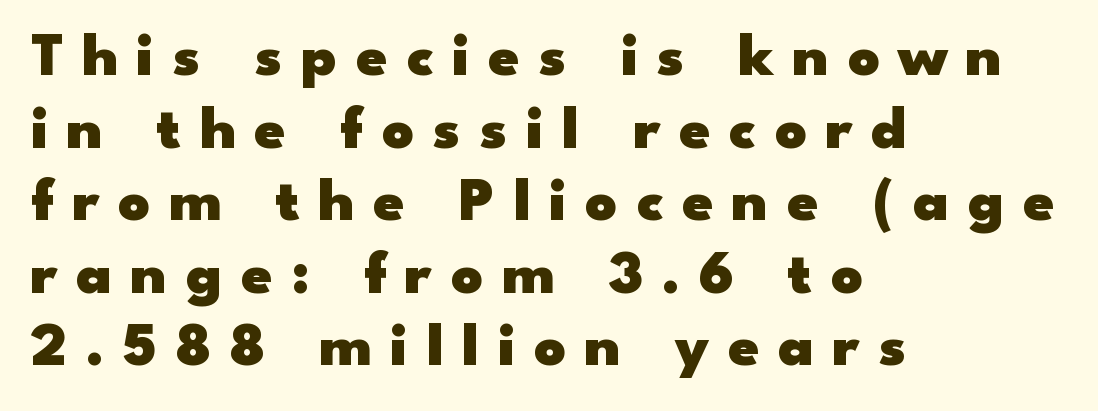
{"serif": "no", "italic": "no", "bold": "yes", "weight": "heavy", "width": "wide", "stroke_contrast": "low", "x_height": "small", "monospaced": "no", "underline": "no", "align": "left", "line_spacing_ratio": 1.17, "letter_spacing": "wide", "letter_spacing_em": 0.3, "glyph_px": 62}
